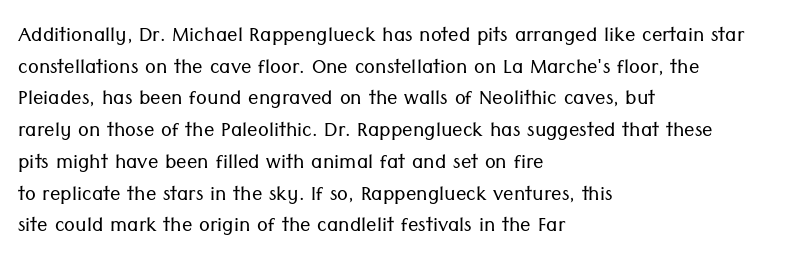
{"italic": "no", "bold": "no", "underline": "no", "align": "left", "line_spacing_ratio": 1.22, "letter_spacing": "normal", "letter_spacing_em": 0.0, "glyph_px": 26}
